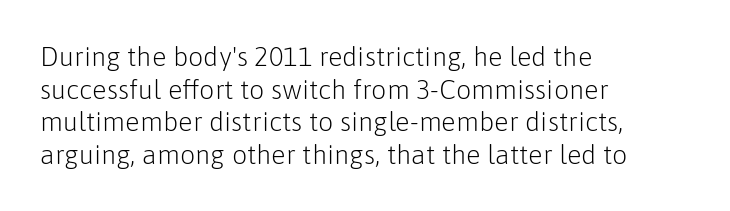
What stands out about the letter spacing? Nothing — it is the standard amount. This is not heavy type; no bold has been used. Just letters on the line, the space beneath them empty. Notice how the stems are strictly vertical — no italics here. This rendering uses left alignment, leaving the right contour irregular.
